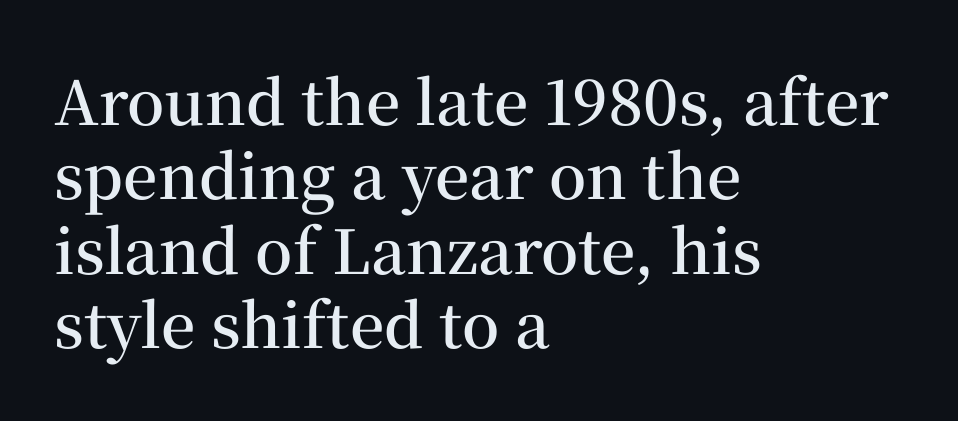
Honestly, there is no underline to notice here at all. Honestly, the letter spacing is just normal — you wouldn't notice it. Leftover space on each line is placed entirely after the last word. Notice the strokes are somewhat thickened but not fully heavy: this is a semibold. Typographically, this falls in the serif category.
